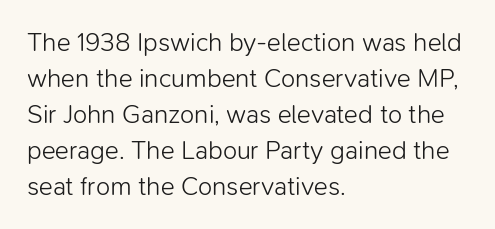
Q: Is the text bold? A: No.
Q: Is the text italic (slanted)? A: No, it is upright.
Q: Is the text underlined? A: No.
Q: How is the paragraph aligned? A: Left-aligned.
Q: Is the spacing between letters normal or unusually wide? A: Normal.
Q: Is the spacing between lines tight, normal or loose? A: Normal.
